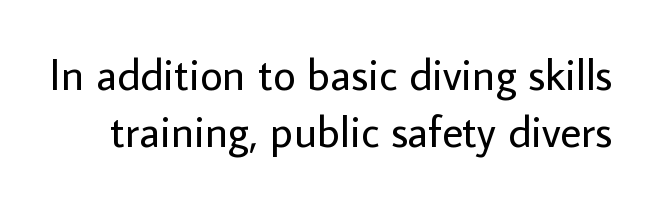
The image shows 44 px regular-weight sans-serif type, upright; set normal line spacing (1.29x), normal letter spacing, not underlined; low stroke contrast and a medium x-height.
